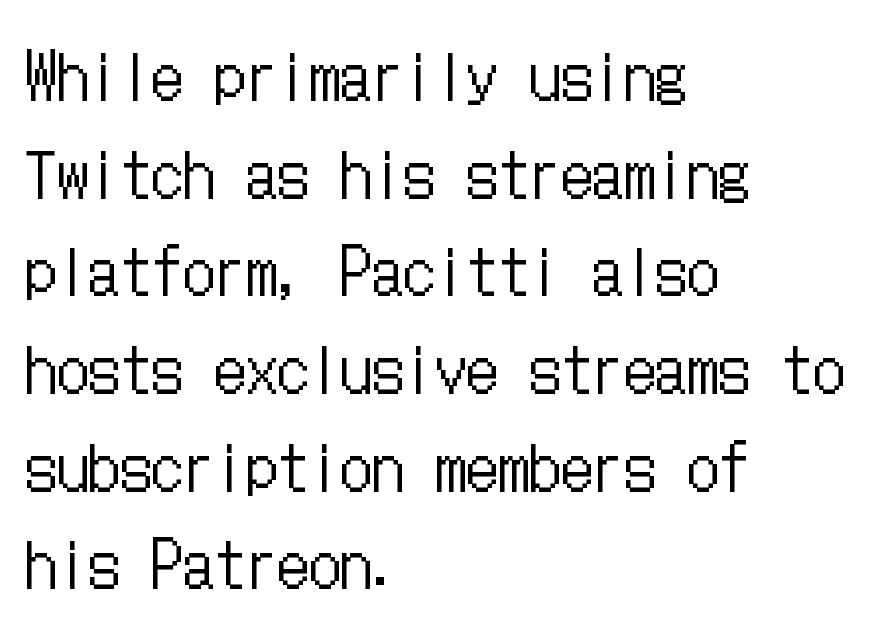
Q: Is the text bold? A: No.
Q: Is the text italic (slanted)? A: No, it is upright.
Q: Is the text underlined? A: No.
Q: How is the paragraph aligned? A: Left-aligned.
Q: Is the spacing between letters normal or unusually wide? A: Normal.
Q: Is the spacing between lines tight, normal or loose? A: Normal.
Q: Width (condensed, normal, or wide)? A: Condensed.
Q: Stroke contrast? A: Low.
Q: x-height? A: Medium.
